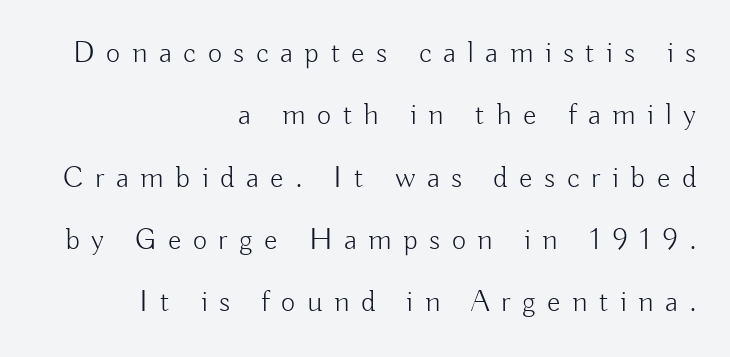
{"serif": "no", "italic": "no", "bold": "no", "weight": "light", "width": "normal", "stroke_contrast": "low", "x_height": "small", "monospaced": "no", "underline": "no", "align": "right", "line_spacing": "loose", "line_spacing_ratio": 2.01, "letter_spacing": "wide", "letter_spacing_em": 0.37, "glyph_px": 31}
